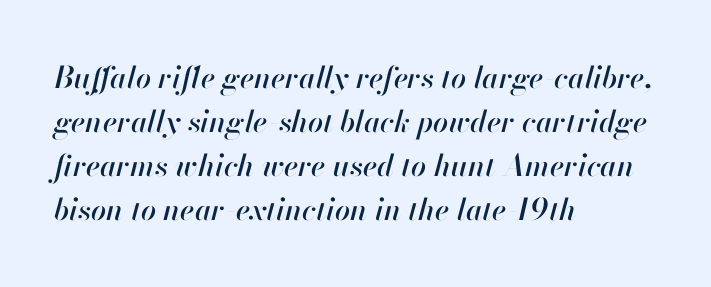
Q: Is the text italic (slanted)? A: Yes, it leans right by about 13 degrees.
Q: Is the text underlined? A: No.
Q: How is the paragraph aligned? A: Left-aligned.
Q: Is the spacing between letters normal or unusually wide? A: Normal.
Q: Is the spacing between lines tight, normal or loose? A: Normal.
Q: Width (condensed, normal, or wide)? A: Normal.
Q: Stroke contrast? A: High.
Q: x-height? A: Small.
Q: Monospaced? A: No.
